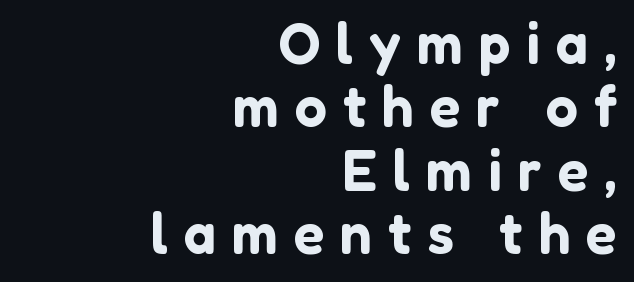
Q: Is the text italic (slanted)? A: No, it is upright.
Q: Is the typeface a serif or a sans-serif typeface? A: Sans-serif.
Q: Is the text underlined? A: No.
Q: How is the paragraph aligned? A: Right-aligned.
Q: Is the spacing between letters normal or unusually wide? A: Unusually wide.
Q: Is the spacing between lines tight, normal or loose? A: Tight.
Q: Width (condensed, normal, or wide)? A: Normal.
Q: Stroke contrast? A: Low.
Q: x-height? A: Medium.
Q: Monospaced? A: No.
